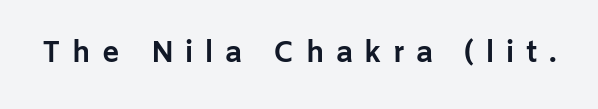
The image shows 29 px bold sans-serif type, upright; set unusually wide letter spacing (+0.4 em), not underlined; low stroke contrast and a medium x-height.
